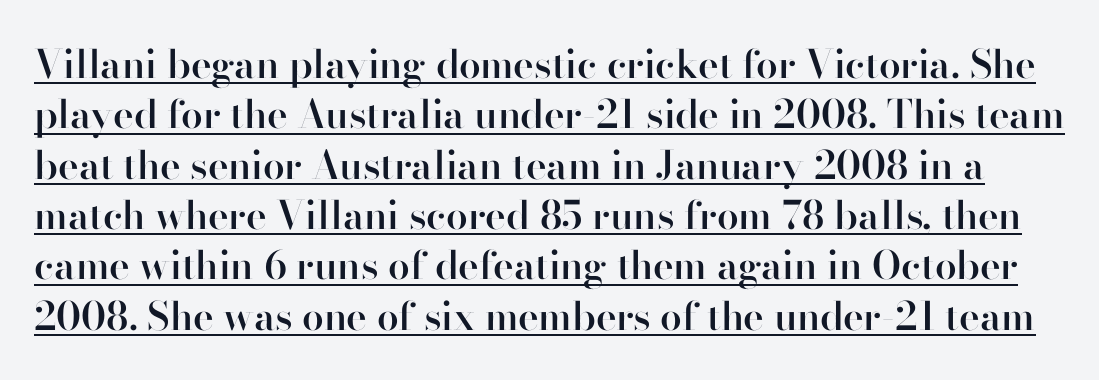
{"serif": "no", "italic": "no", "bold": "semi", "weight": "semibold", "width": "normal", "stroke_contrast": "high", "x_height": "small", "monospaced": "no", "underline": "yes", "line_spacing": "normal", "line_spacing_ratio": 1.29, "letter_spacing": "normal", "letter_spacing_em": 0.0, "glyph_px": 39}
